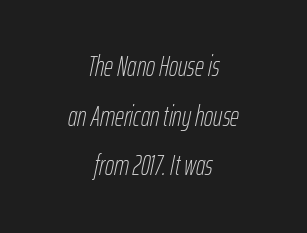
Q: Is the text bold? A: No.
Q: Is the text italic (slanted)? A: Yes, it leans right by about 12 degrees.
Q: Is the text underlined? A: No.
Q: How is the paragraph aligned? A: Centered.
Q: Is the spacing between letters normal or unusually wide? A: Normal.
Q: Width (condensed, normal, or wide)? A: Condensed.
Q: Stroke contrast? A: Low.
Q: x-height? A: Medium.
Q: Monospaced? A: No.
